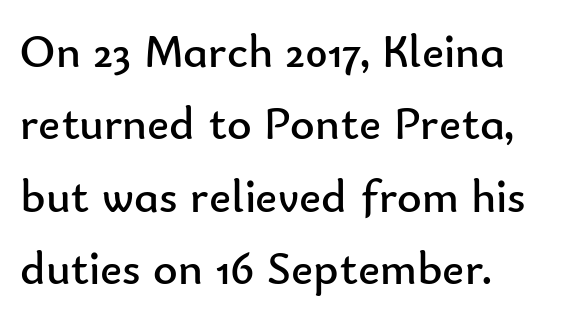
The image shows 47 px regular-weight sans-serif type, upright; set left-aligned, normal line spacing (1.54x), normal letter spacing, not underlined; low stroke contrast and a small x-height.
